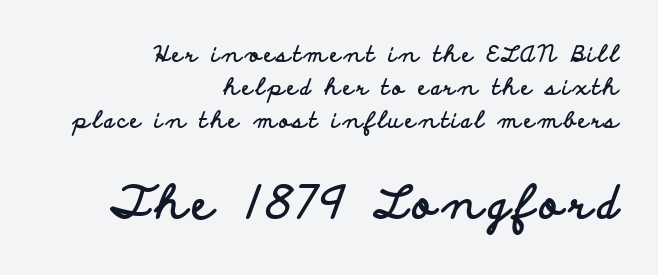
The ragged edge is on the left, which tells us the setting is flush right. Stroke thickness is high; the sample reads as a true bold. The letters advance in unequal steps, a hallmark of proportional type. Bare-footed words on every line.
